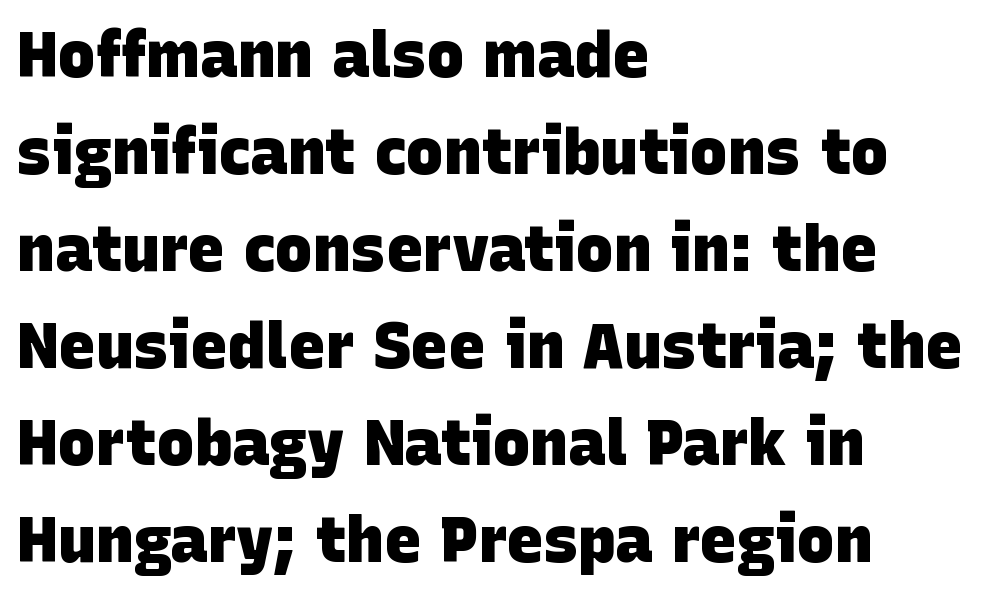
A student would call this left alignment; a typographer would say flush left, rag right. This rendering employs a face without finishing strokes, i.e., a sans-serif. Inter-character spacing is left at the font's built-in metrics. Plenty of ink on the page — the face is bold.
